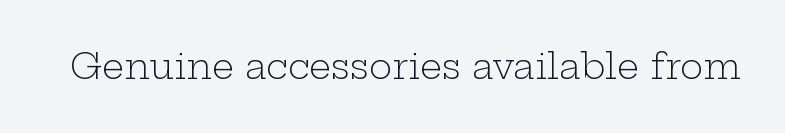
Q: Is the text bold? A: No.
Q: Is the text italic (slanted)? A: No, it is upright.
Q: Is the typeface a serif or a sans-serif typeface? A: Serif.
Q: Is the text underlined? A: No.
Q: Is the spacing between letters normal or unusually wide? A: Normal.
Q: Width (condensed, normal, or wide)? A: Wide.
Q: Stroke contrast? A: Low.
Q: x-height? A: Medium.
Q: Monospaced? A: No.
